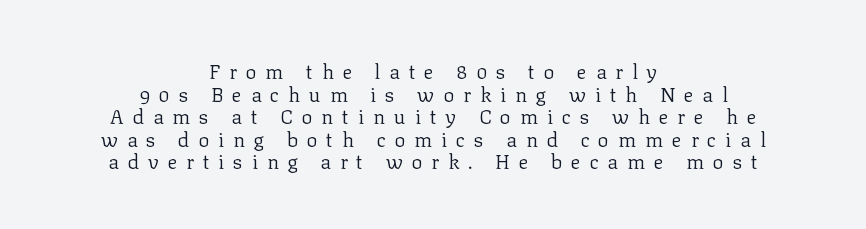
A centered setting, common on invitations and titles, is used for this passage. Any mark beneath the type? The region is blank. Characters follow at a spacing far wider than the type designer built in. The typesetting does not lean heavy: it is not bold.
